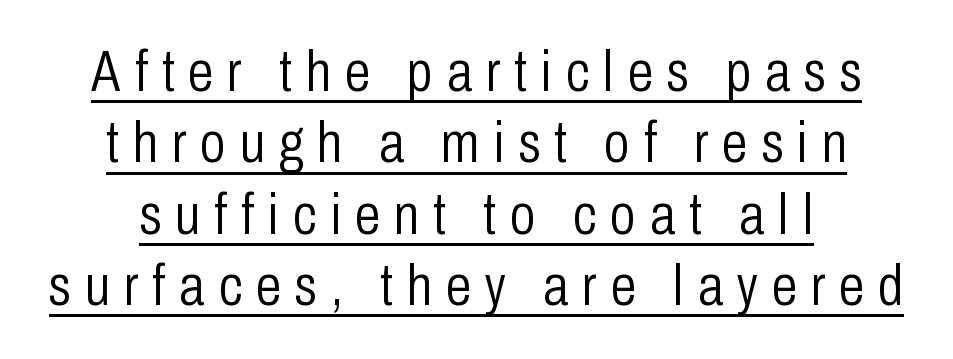
The image shows 58 px light, condensed sans-serif type, upright; set centered, line spacing 1.23x, unusually wide letter spacing (+0.24 em), underlined; low stroke contrast and a medium x-height.
